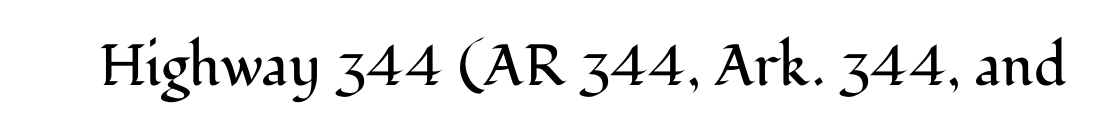
{"serif": "yes", "italic": "no", "bold": "no", "weight": "regular", "width": "normal", "stroke_contrast": "medium", "x_height": "medium", "monospaced": "no", "underline": "no", "letter_spacing": "normal", "letter_spacing_em": 0.0, "glyph_px": 58}
